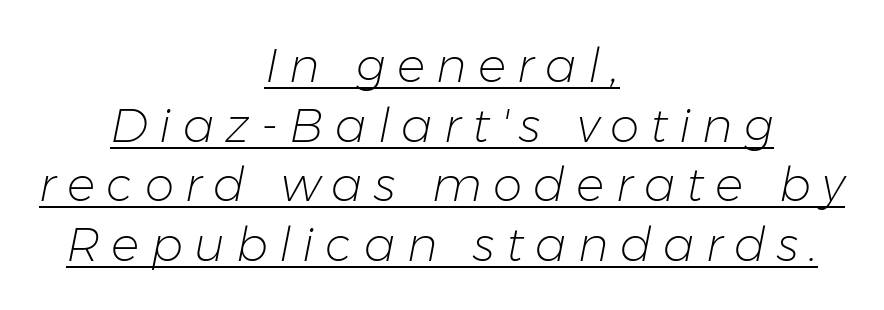
Q: Is the text bold? A: No.
Q: Is the text italic (slanted)? A: Yes, it leans right by about 11 degrees.
Q: Is the text underlined? A: Yes.
Q: How is the paragraph aligned? A: Centered.
Q: Is the spacing between letters normal or unusually wide? A: Unusually wide.
Q: Is the spacing between lines tight, normal or loose? A: Normal.
Q: Width (condensed, normal, or wide)? A: Normal.
Q: Stroke contrast? A: Low.
Q: x-height? A: Medium.
Q: Monospaced? A: No.
